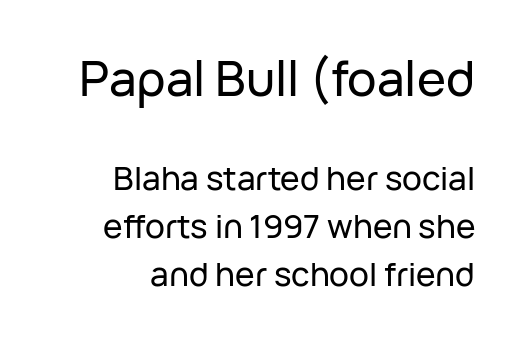
Underlining? Definitely not there. Quick note: not italic, upright. Type style note: lacks serifs. Rows of type keep a routine distance in the vertical direction. Whoever set this made the first block the dominant, larger element. Does the copy run flush right? Yes — the right margin is perfectly even.
